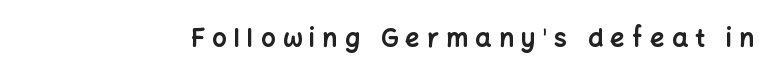
Q: Is the text bold? A: Yes.
Q: Is the text italic (slanted)? A: No, it is upright.
Q: Is the text underlined? A: No.
Q: Is the spacing between letters normal or unusually wide? A: Unusually wide.
